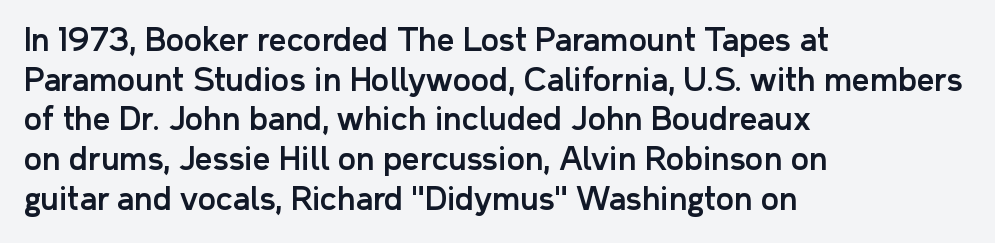
The image shows 31 px sans-serif type, upright; set left-aligned, normal line spacing (1.28x), normal letter spacing, not underlined; low stroke contrast and a medium x-height.
